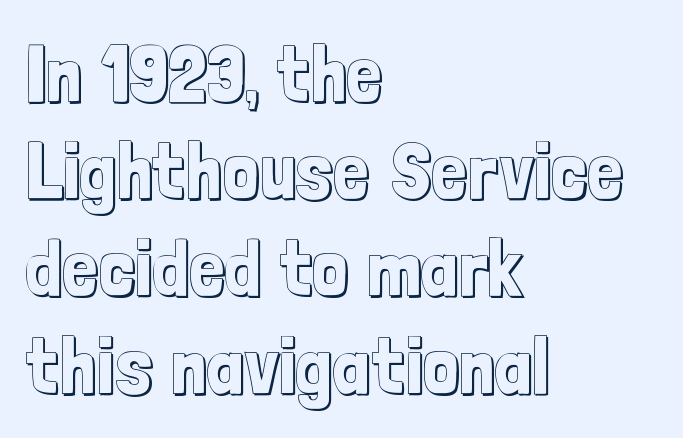
The image shows 79 px condensed type, upright; set left-aligned, line spacing 1.23x, normal letter spacing, not underlined; a medium x-height.
